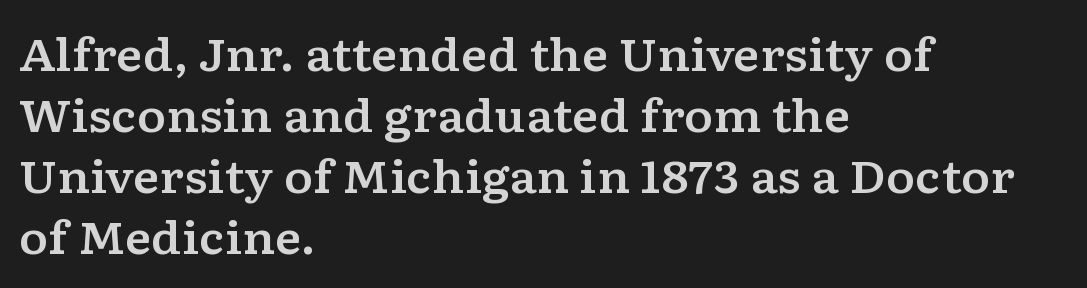
Q: Is the text italic (slanted)? A: No, it is upright.
Q: Is the typeface a serif or a sans-serif typeface? A: Serif.
Q: Is the text underlined? A: No.
Q: How is the paragraph aligned? A: Left-aligned.
Q: Is the spacing between letters normal or unusually wide? A: Normal.
Q: Is the spacing between lines tight, normal or loose? A: Normal.
Q: Width (condensed, normal, or wide)? A: Wide.
Q: Stroke contrast? A: Low.
Q: x-height? A: Medium.
Q: Monospaced? A: No.
